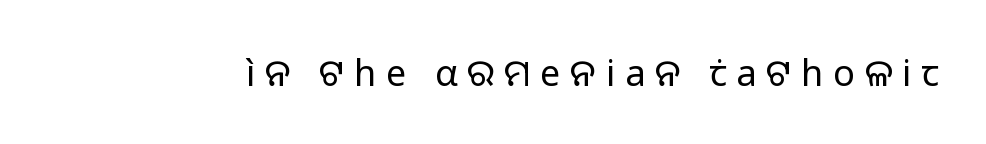
{"serif": "no", "italic": "no", "bold": "no", "weight": "regular", "width": "normal", "stroke_contrast": "low", "x_height": "medium", "monospaced": "no", "underline": "no", "letter_spacing": "wide", "letter_spacing_em": 0.27, "glyph_px": 36}
